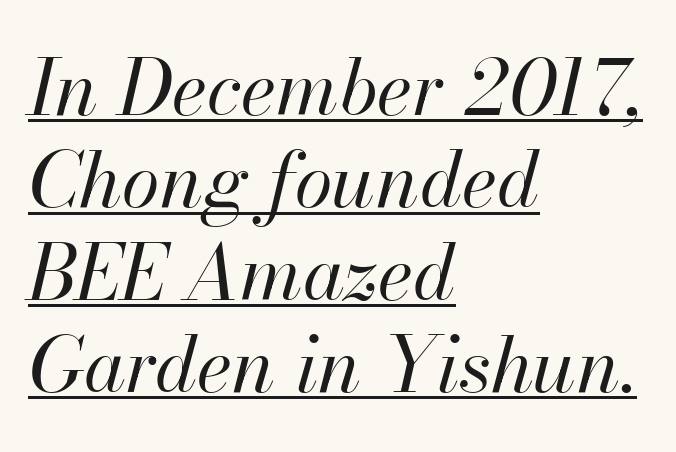
The image shows 77 px regular-weight type, italic (leaning right); set left-aligned, line spacing 1.2x, normal letter spacing, underlined; high stroke contrast and a small x-height.
